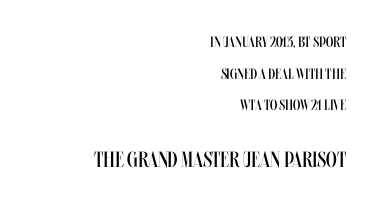
The later block is typeset at a bigger size than the earlier block. Underline: absent. Stem width sits at or under what a default text font uses. Line spacing here is loose. Glyph-to-glyph distance matches everyday printed text. Visually the block forms a straight wall on the right and a jagged coastline on the left.
